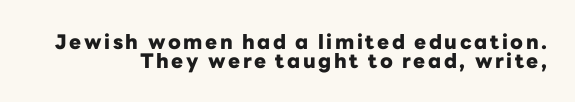
{"italic": "no", "bold": "yes", "underline": "no", "align": "right", "line_spacing": "tight", "line_spacing_ratio": 0.95, "glyph_px": 20}
